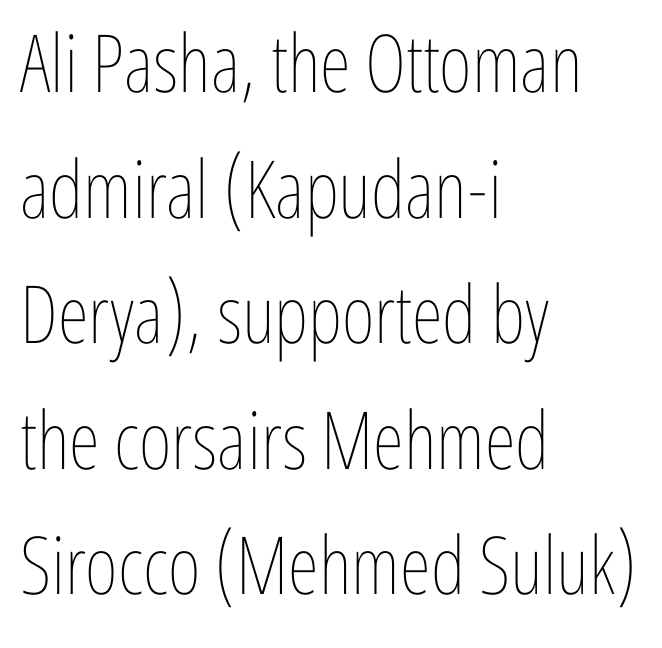
Q: Is the text bold? A: No.
Q: Is the text italic (slanted)? A: No, it is upright.
Q: Is the text underlined? A: No.
Q: How is the paragraph aligned? A: Left-aligned.
Q: Is the spacing between letters normal or unusually wide? A: Normal.
Q: Is the spacing between lines tight, normal or loose? A: Normal.
Q: Width (condensed, normal, or wide)? A: Condensed.
Q: Stroke contrast? A: Low.
Q: x-height? A: Medium.
Q: Monospaced? A: No.
